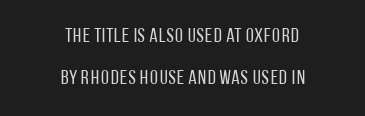
Q: Is the text bold? A: No.
Q: Is the text italic (slanted)? A: No, it is upright.
Q: Is the text underlined? A: No.
Q: How is the paragraph aligned? A: Centered.
Q: Is the spacing between letters normal or unusually wide? A: Normal.
Q: Is the spacing between lines tight, normal or loose? A: Loose.
